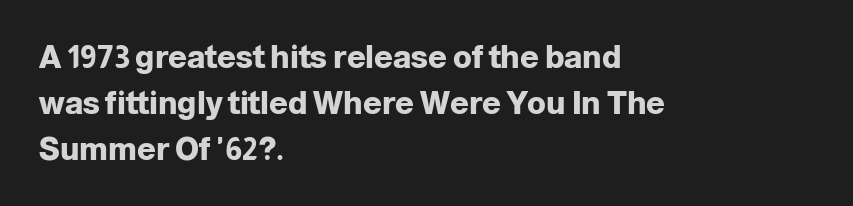
Typesetter's note: full bold, strokes at maximum text heaviness. The letterforms sit shoulder to shoulder at normal distance. The designer went with a sans here, leaving each stem footless. The letters advance in unequal steps, a hallmark of proportional type. This sample is left-justified, so line endings fall wherever the words run out.
